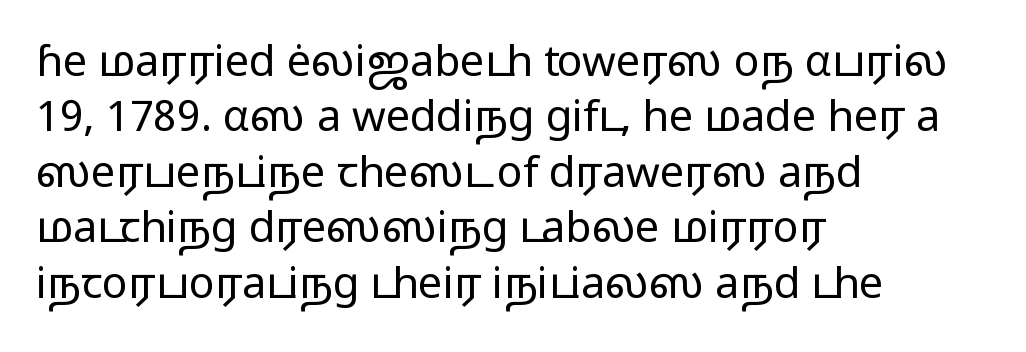
Q: Is the text bold? A: No.
Q: Is the text italic (slanted)? A: No, it is upright.
Q: Is the typeface a serif or a sans-serif typeface? A: Sans-serif.
Q: Is the text underlined? A: No.
Q: How is the paragraph aligned? A: Left-aligned.
Q: Is the spacing between letters normal or unusually wide? A: Normal.
Q: Is the spacing between lines tight, normal or loose? A: Normal.
Q: Width (condensed, normal, or wide)? A: Wide.
Q: Stroke contrast? A: Low.
Q: x-height? A: Medium.
Q: Monospaced? A: No.
